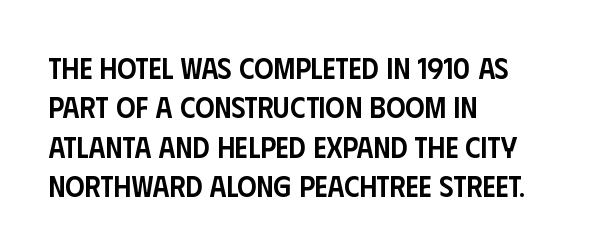
The baseline area is clear. Baseline-to-baseline distance is the conventional proportion of letter height. A typesetter would label this face a sans. Moderately thickened strokes mark this as semibold type.
